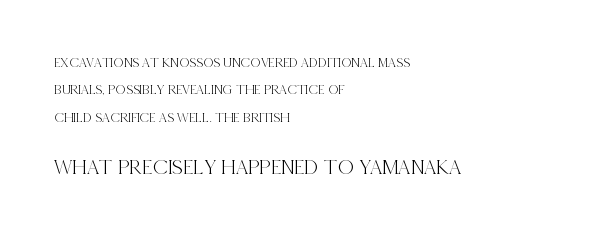
The image shows 22 px text type, upright; set left-aligned, loose line spacing (1.95x), normal letter spacing, not underlined; the second (bottom) block is 1.57x larger.
